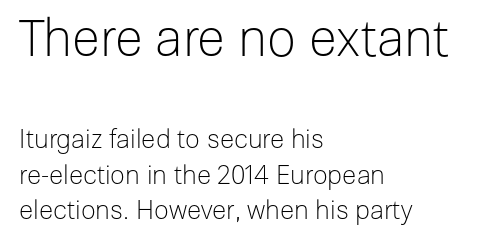
The image shows 51 px light sans-serif type, upright; set left-aligned, normal line spacing (1.36x), normal letter spacing, not underlined; the first (top) block is 1.96x larger; low stroke contrast and a medium x-height.
